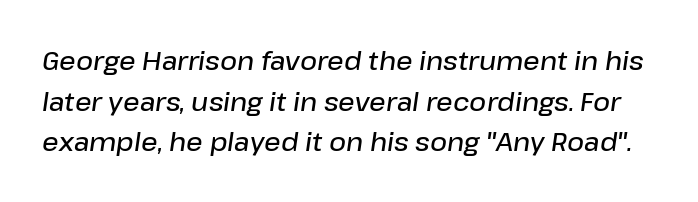
The image shows 26 px text type, italic (leaning right); set normal line spacing (1.56x), normal letter spacing, not underlined.
